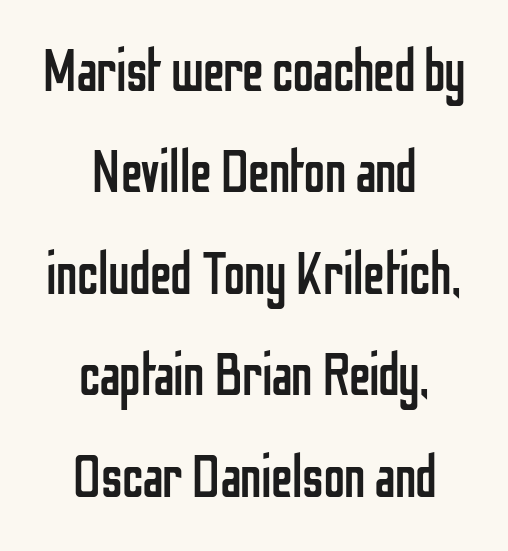
Q: Is the text bold? A: No.
Q: Is the text italic (slanted)? A: No, it is upright.
Q: Is the typeface a serif or a sans-serif typeface? A: Sans-serif.
Q: Is the text underlined? A: No.
Q: How is the paragraph aligned? A: Centered.
Q: Is the spacing between letters normal or unusually wide? A: Normal.
Q: Is the spacing between lines tight, normal or loose? A: Normal.
Q: Width (condensed, normal, or wide)? A: Condensed.
Q: Stroke contrast? A: Low.
Q: x-height? A: Medium.
Q: Monospaced? A: No.
